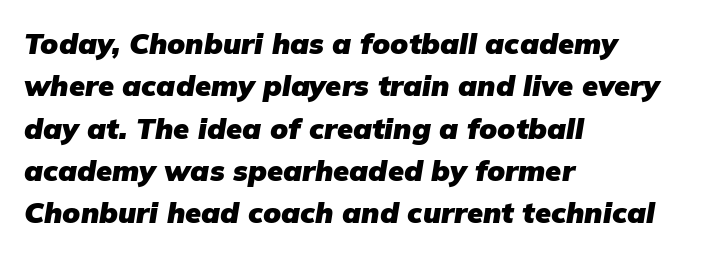
{"italic": "yes", "lean": "right", "slant_degrees": 9, "bold": "yes", "weight": "heavy", "width": "normal", "stroke_contrast": "low", "x_height": "medium", "monospaced": "no", "underline": "no", "align": "left", "line_spacing": "normal", "line_spacing_ratio": 1.46, "letter_spacing": "normal", "letter_spacing_em": 0.0, "glyph_px": 29}
